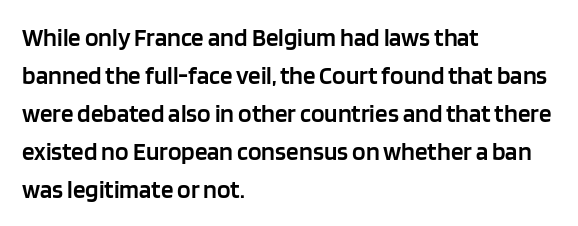
A roman cut, with each character standing at attention. The type is set solid horizontally, with unmodified tracking. These lines stack with their left ends in a neat column. Each glyph is drawn with semibold strokes, heavier than normal yet not fully bold.
